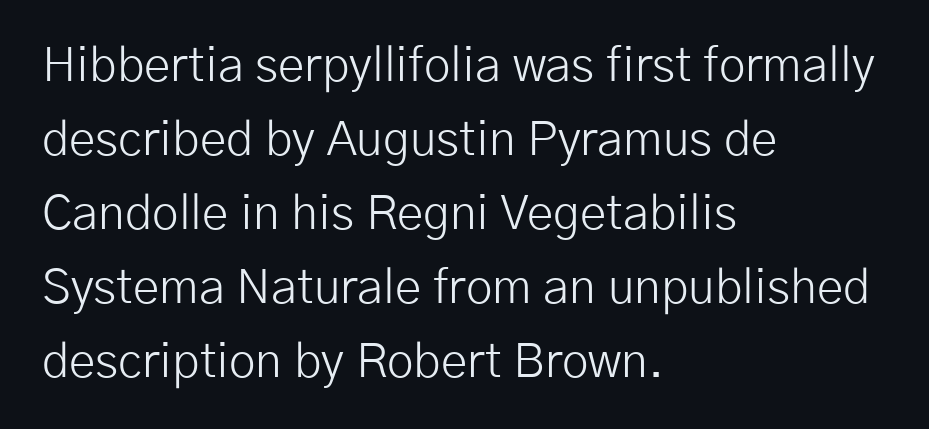
The image shows 48 px light sans-serif type, upright; set left-aligned, normal line spacing (1.54x), normal letter spacing, not underlined; low stroke contrast and a medium x-height.
